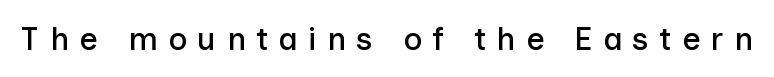
Observe the absence of serifs on each vertical stroke in this sample. Here the designer chose a conventional face with non-uniform glyph widths. Does the lettering tilt? It doesn't — this is upright. This rendering features lettering with no underline.
